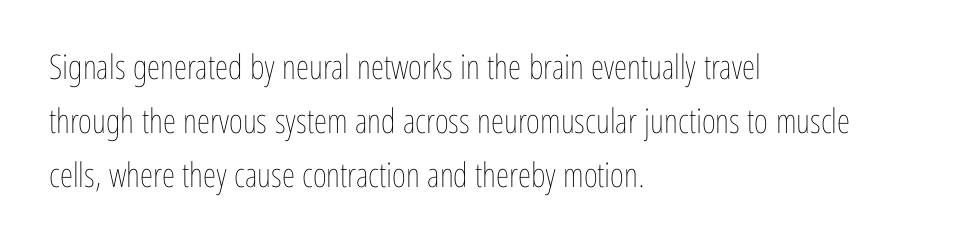
Q: Is the text bold? A: No.
Q: Is the text italic (slanted)? A: No, it is upright.
Q: Is the text underlined? A: No.
Q: How is the paragraph aligned? A: Left-aligned.
Q: Is the spacing between letters normal or unusually wide? A: Normal.
Q: Is the spacing between lines tight, normal or loose? A: Normal.
Q: Width (condensed, normal, or wide)? A: Condensed.
Q: Stroke contrast? A: Low.
Q: x-height? A: Medium.
Q: Monospaced? A: No.
